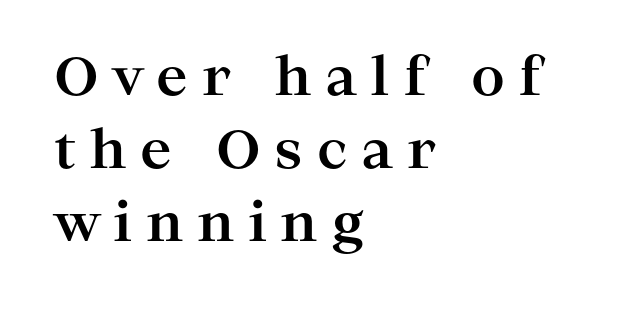
Q: Is the text bold? A: Yes.
Q: Is the text italic (slanted)? A: No, it is upright.
Q: Is the typeface a serif or a sans-serif typeface? A: Serif.
Q: Is the text underlined? A: No.
Q: How is the paragraph aligned? A: Left-aligned.
Q: Is the spacing between letters normal or unusually wide? A: Unusually wide.
Q: Is the spacing between lines tight, normal or loose? A: Normal.
Q: Width (condensed, normal, or wide)? A: Wide.
Q: Stroke contrast? A: High.
Q: x-height? A: Medium.
Q: Monospaced? A: No.
